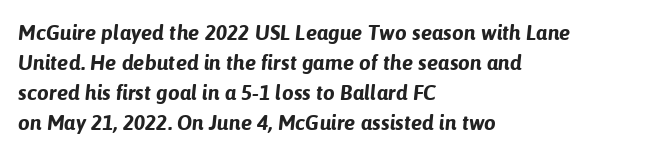
Line beginnings align vertically; line endings do not. Is the type bold? Yes — the strokes are clearly thick and heavy. How would I describe the line gaps? Plain and ordinary. The glyphs look as if they've been sheared to an angle.
